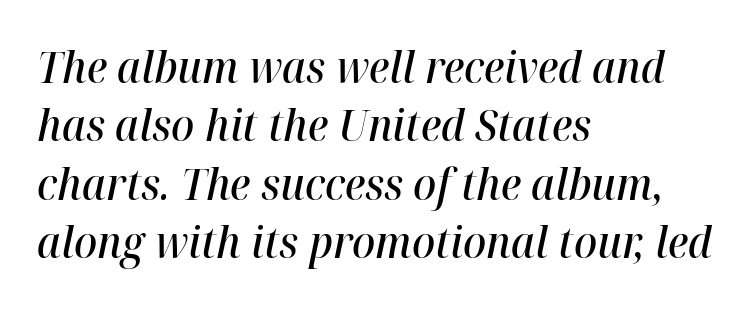
The image shows 43 px semibold type, italic (leaning right); set left-aligned, normal line spacing (1.36x), normal letter spacing, not underlined; high stroke contrast and a medium x-height.
